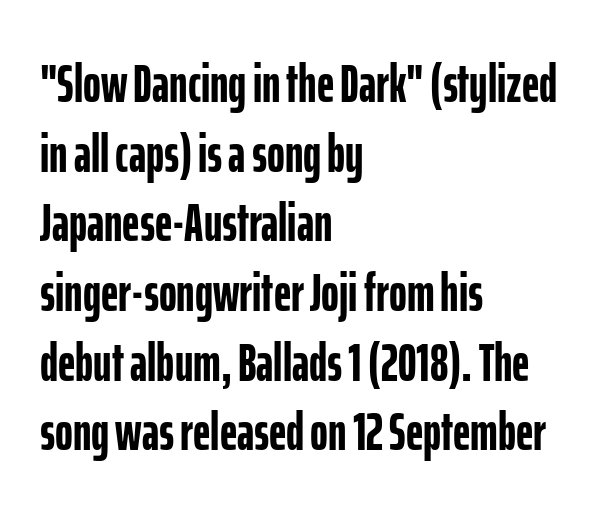
Q: Is the text bold? A: Yes.
Q: Is the text italic (slanted)? A: No, it is upright.
Q: Is the typeface a serif or a sans-serif typeface? A: Sans-serif.
Q: Is the text underlined? A: No.
Q: How is the paragraph aligned? A: Left-aligned.
Q: Is the spacing between letters normal or unusually wide? A: Normal.
Q: Is the spacing between lines tight, normal or loose? A: Normal.
Q: Width (condensed, normal, or wide)? A: Condensed.
Q: Stroke contrast? A: Low.
Q: x-height? A: Medium.
Q: Monospaced? A: No.
